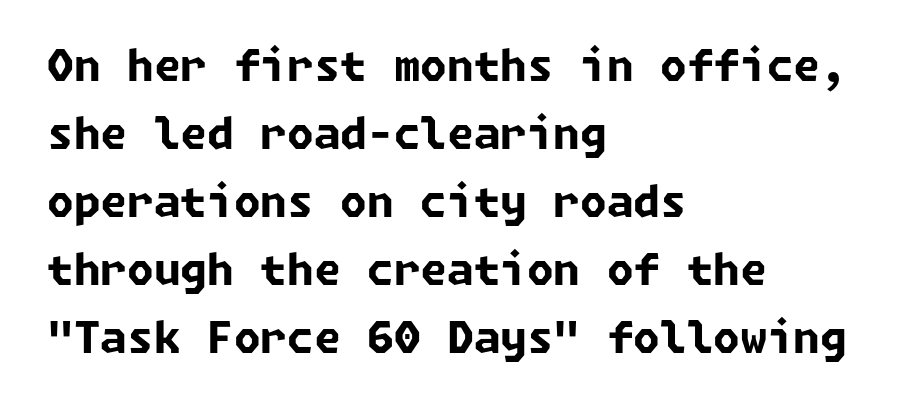
{"serif": "no", "bold": "yes", "weight": "bold", "width": "normal", "stroke_contrast": "low", "x_height": "medium", "underline": "no", "align": "left", "line_spacing": "normal", "line_spacing_ratio": 1.58, "letter_spacing": "normal", "letter_spacing_em": 0.0, "glyph_px": 43}
